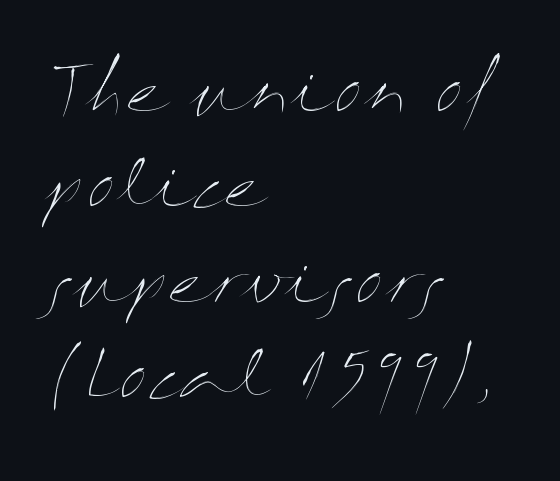
A classic flush-left, rag-right setting is used for this passage. Students, observe: this is what conventionally led text looks like. The string is rendered with underlining switched off. Is this a fixed-width face? No — the glyphs have proportional, varying widths.
